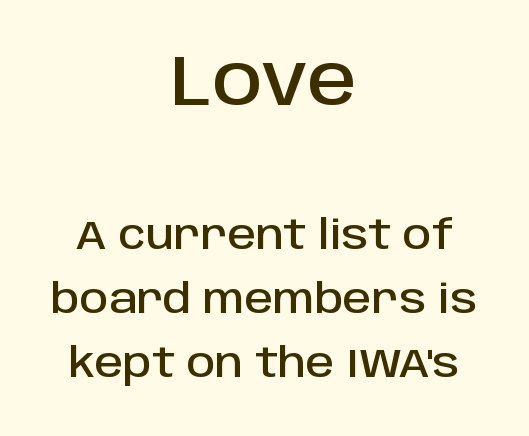
The image shows 70 px sans-serif type, upright; set centered, normal line spacing (1.6x), normal letter spacing, not underlined; the first (top) block is 1.75x larger; low stroke contrast and a large x-height.
